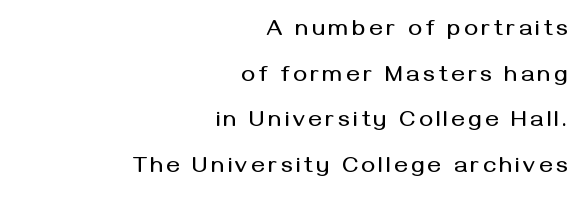
{"italic": "no", "underline": "no", "align": "right", "line_spacing": "loose", "line_spacing_ratio": 1.98, "glyph_px": 23}
